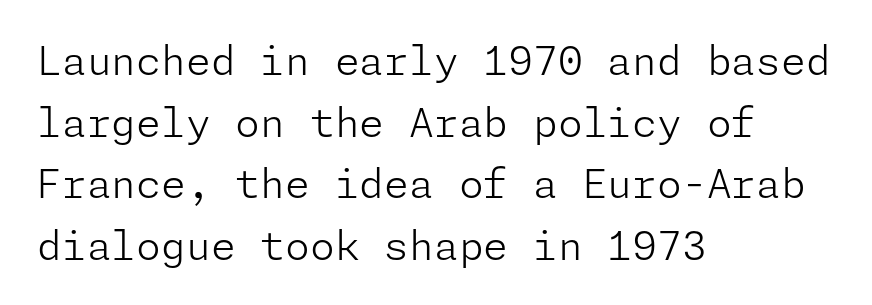
Q: Is the text bold? A: No.
Q: Is the text italic (slanted)? A: No, it is upright.
Q: Is the typeface a serif or a sans-serif typeface? A: Sans-serif.
Q: Is the text underlined? A: No.
Q: How is the paragraph aligned? A: Left-aligned.
Q: Is the spacing between letters normal or unusually wide? A: Normal.
Q: Is the spacing between lines tight, normal or loose? A: Normal.
Q: Width (condensed, normal, or wide)? A: Normal.
Q: Stroke contrast? A: Low.
Q: x-height? A: Medium.
